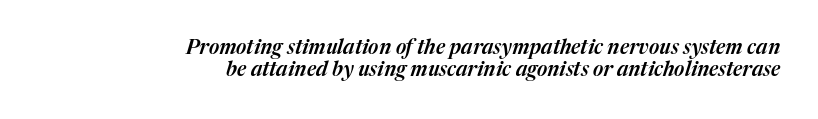
Q: Is the text italic (slanted)? A: Yes, it leans right by about 17 degrees.
Q: Is the text underlined? A: No.
Q: How is the paragraph aligned? A: Right-aligned.
Q: Is the spacing between letters normal or unusually wide? A: Normal.
Q: Is the spacing between lines tight, normal or loose? A: Tight.
